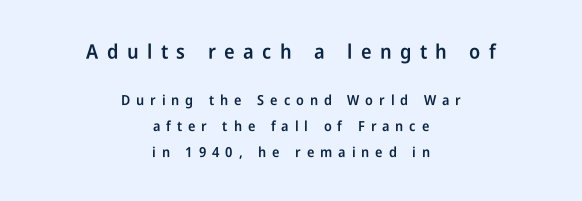
Has an underline been added? It has not. Typeset on center — no edge is straight. Does the weight exceed regular? Yes, but only to semibold. This is the regular roman posture of the typeface. The designer gave the opening block more size than the closing block. This sample uses expanded letter spacing, leaving extra air between glyphs.
